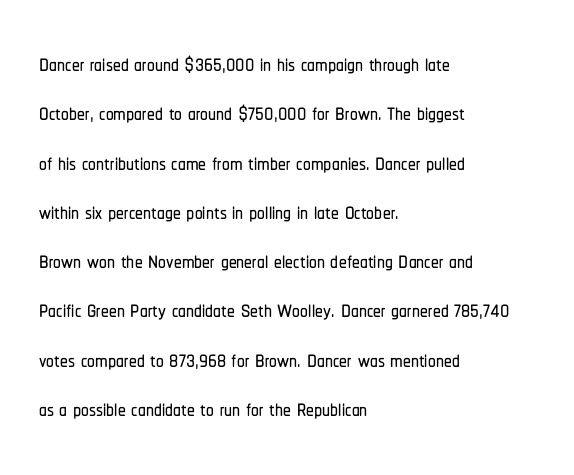
The image shows 31 px condensed sans-serif type, upright; set left-aligned, normal line spacing (1.59x), normal letter spacing, not underlined; low stroke contrast and a medium x-height.
